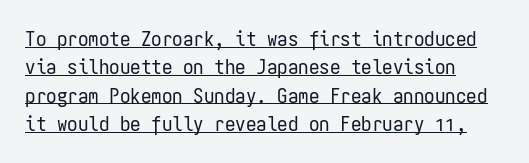
{"italic": "no", "bold": "no", "underline": "yes", "align": "left", "line_spacing": "normal", "line_spacing_ratio": 1.35, "letter_spacing": "normal", "letter_spacing_em": 0.0, "glyph_px": 21}
